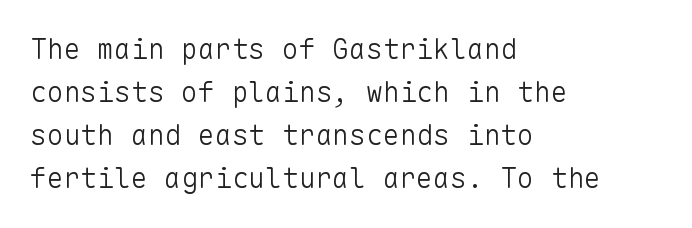
Q: Is the text bold? A: No.
Q: Is the text italic (slanted)? A: No, it is upright.
Q: Is the typeface a serif or a sans-serif typeface? A: Sans-serif.
Q: Is the text underlined? A: No.
Q: How is the paragraph aligned? A: Left-aligned.
Q: Is the spacing between letters normal or unusually wide? A: Normal.
Q: Is the spacing between lines tight, normal or loose? A: Normal.
Q: Width (condensed, normal, or wide)? A: Normal.
Q: Stroke contrast? A: Low.
Q: x-height? A: Medium.
Q: Monospaced? A: Yes.
